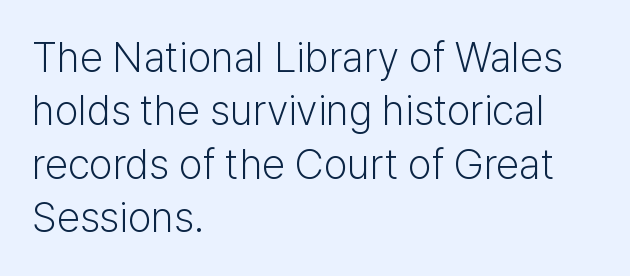
The image shows 42 px light sans-serif type, upright; set left-aligned, normal line spacing (1.27x), normal letter spacing, not underlined; low stroke contrast and a medium x-height.
